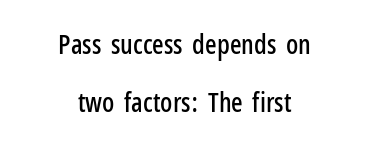
Q: Is the text italic (slanted)? A: No, it is upright.
Q: Is the text underlined? A: No.
Q: How is the paragraph aligned? A: Centered.
Q: Is the spacing between letters normal or unusually wide? A: Normal.
Q: Is the spacing between lines tight, normal or loose? A: Loose.
